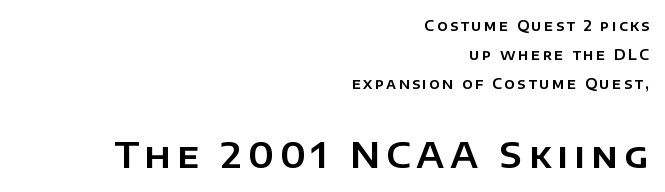
Q: Is the text italic (slanted)? A: No, it is upright.
Q: Is the typeface a serif or a sans-serif typeface? A: Sans-serif.
Q: Is the text underlined? A: No.
Q: How is the paragraph aligned? A: Right-aligned.
Q: Is the spacing between lines tight, normal or loose? A: Loose.
Q: Which block of text is set in a larger size, the first (top) or the second (bottom)? A: The second (bottom) one.
Q: Width (condensed, normal, or wide)? A: Normal.
Q: Stroke contrast? A: Low.
Q: x-height? A: Large.
Q: Monospaced? A: No.
